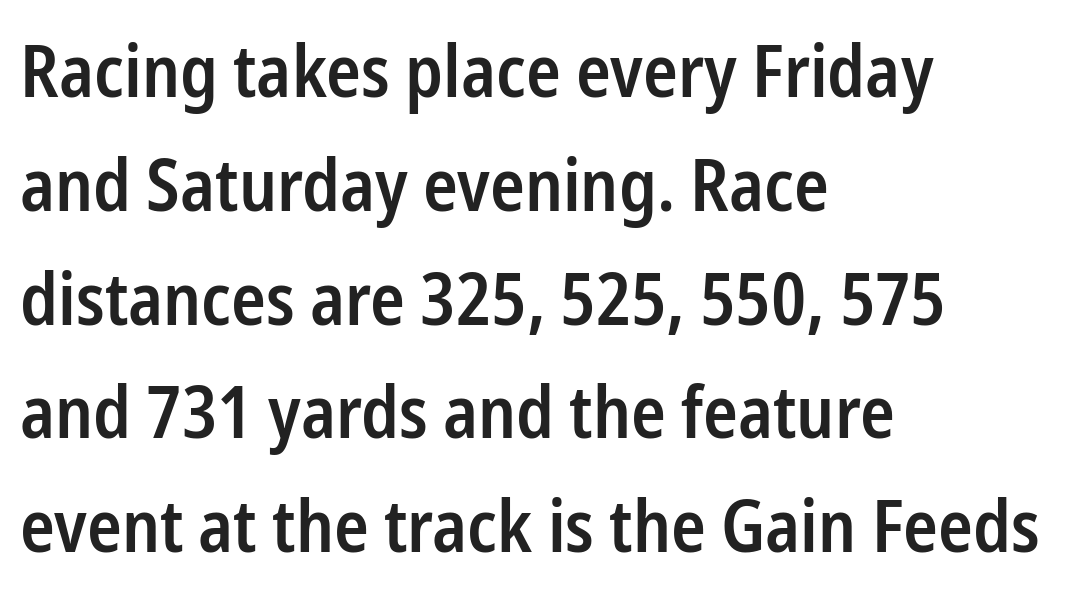
{"serif": "no", "italic": "no", "bold": "semi", "weight": "semibold", "width": "condensed", "stroke_contrast": "low", "x_height": "medium", "monospaced": "no", "underline": "no", "align": "left", "line_spacing": "normal", "line_spacing_ratio": 1.58, "letter_spacing": "normal", "letter_spacing_em": 0.0, "glyph_px": 72}
